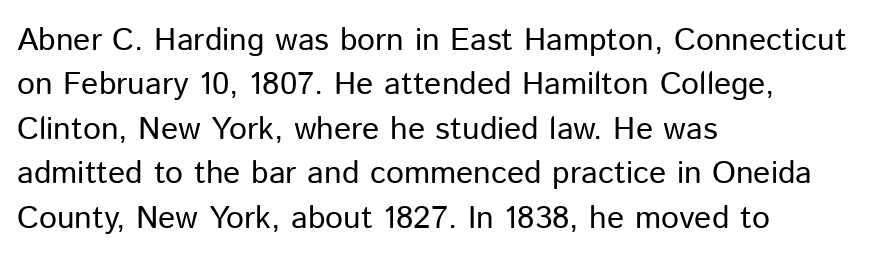
Line starts are locked; line ends wander. How are the letters spaced? Ordinarily, with no added tracking. On a weight scale, this lands at 450 or below. Upright lettering throughout. Are there feet on the stems? There aren't — it's a sans.
